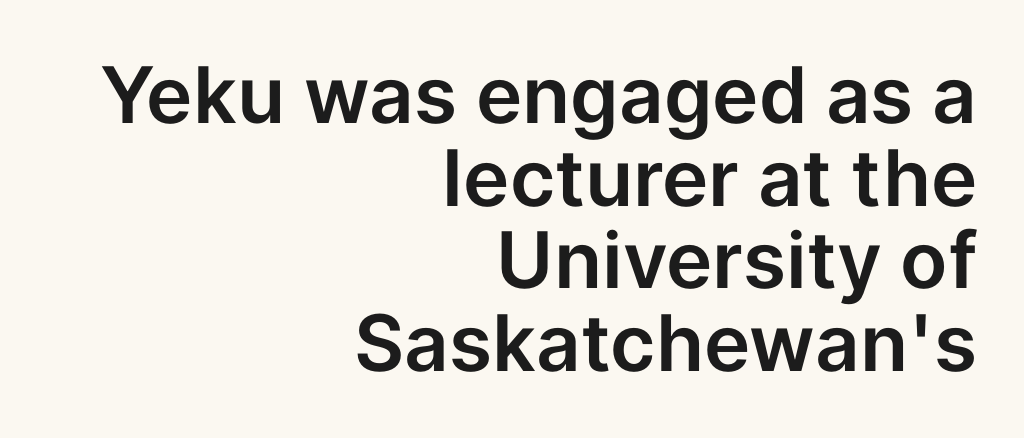
Students, note that the glyphs here touch the page at normal intervals. Each new line begins almost immediately beneath the previous one. The axis of the letterforms is exactly vertical. Is this a fixed-width face? No — the glyphs have proportional, varying widths.
